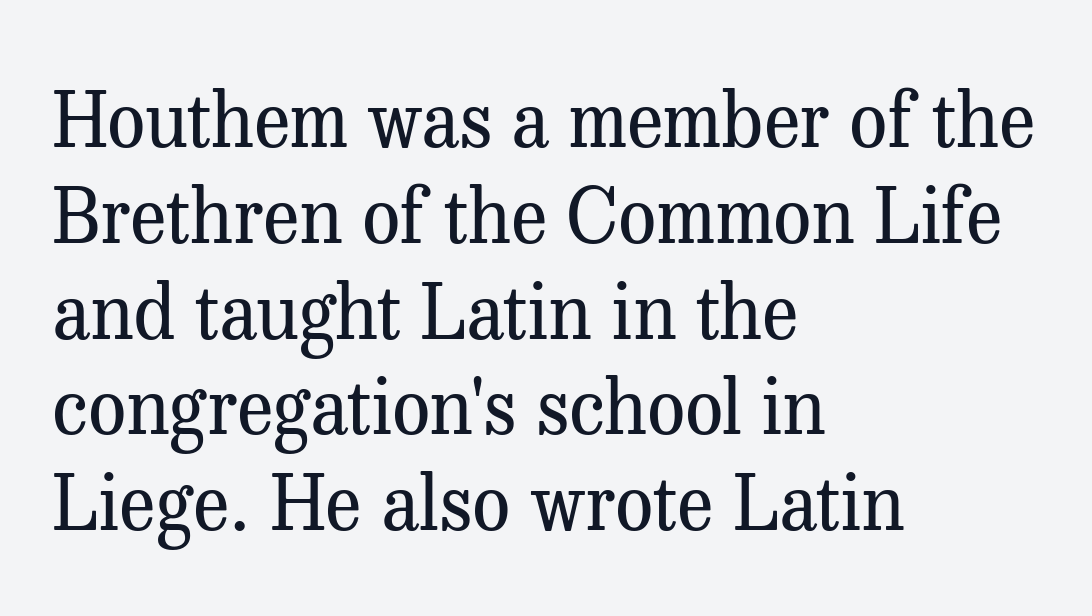
The tracking reads as untouched default to a designer's eye. Stem width sits at or under what a default text font uses. Regarding leading, the lines here are spaced in the standard way. In terms of letterform style, serifs are clearly present.
